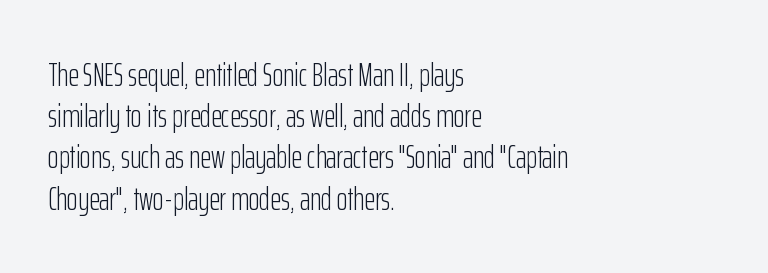
{"serif": "no", "italic": "no", "bold": "no", "weight": "light", "width": "condensed", "stroke_contrast": "low", "x_height": "medium", "monospaced": "no", "underline": "no", "align": "left", "line_spacing": "normal", "line_spacing_ratio": 1.25, "letter_spacing": "normal", "letter_spacing_em": 0.0, "glyph_px": 33}
